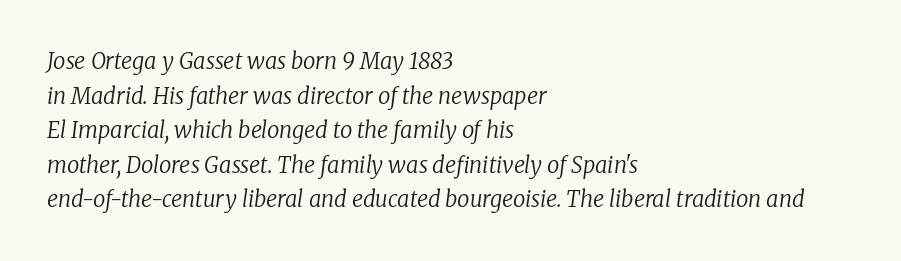
The image shows 22 px text type, italic (leaning right); set left-aligned, normal line spacing (1.57x), normal letter spacing, not underlined.
